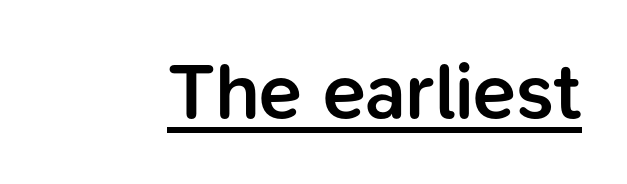
Q: Is the text bold? A: Semi-bold.
Q: Is the text italic (slanted)? A: No, it is upright.
Q: Is the typeface a serif or a sans-serif typeface? A: Sans-serif.
Q: Is the text underlined? A: Yes.
Q: Is the spacing between letters normal or unusually wide? A: Normal.
Q: Width (condensed, normal, or wide)? A: Normal.
Q: Stroke contrast? A: Low.
Q: x-height? A: Medium.
Q: Monospaced? A: No.
